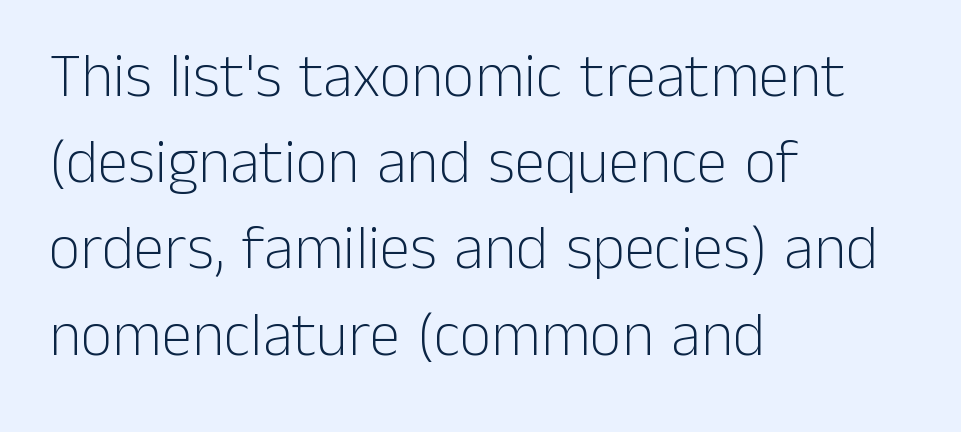
The letters look calm and open, with moderate or lighter stems. Type style note: lacks serifs. Any mark beneath the type? The region is blank. Tracking value appears to be zero — textbook default spacing.
